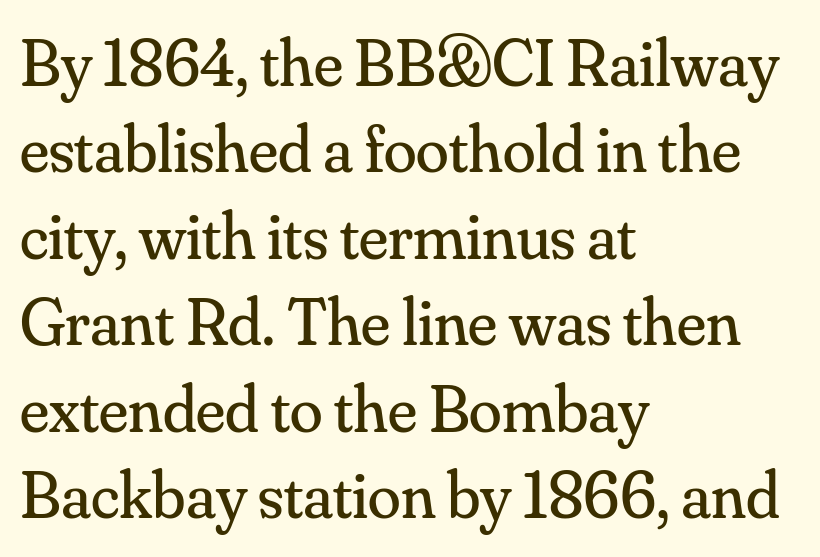
{"serif": "yes", "italic": "no", "bold": "no", "weight": "regular", "width": "normal", "stroke_contrast": "medium", "x_height": "small", "monospaced": "no", "underline": "no", "align": "left", "line_spacing": "normal", "line_spacing_ratio": 1.29, "letter_spacing": "normal", "letter_spacing_em": 0.0, "glyph_px": 67}
